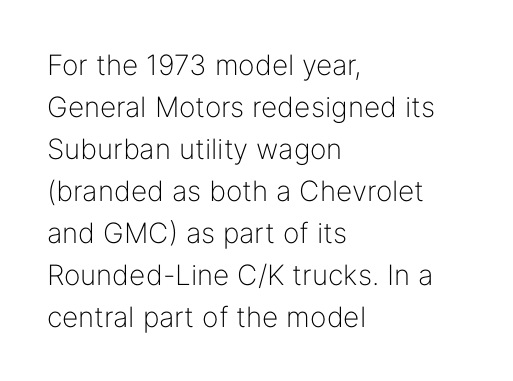
Q: Is the text bold? A: No.
Q: Is the text italic (slanted)? A: No, it is upright.
Q: Is the typeface a serif or a sans-serif typeface? A: Sans-serif.
Q: Is the text underlined? A: No.
Q: How is the paragraph aligned? A: Left-aligned.
Q: Is the spacing between letters normal or unusually wide? A: Normal.
Q: Is the spacing between lines tight, normal or loose? A: Normal.
Q: Width (condensed, normal, or wide)? A: Normal.
Q: Stroke contrast? A: Low.
Q: x-height? A: Medium.
Q: Monospaced? A: No.
